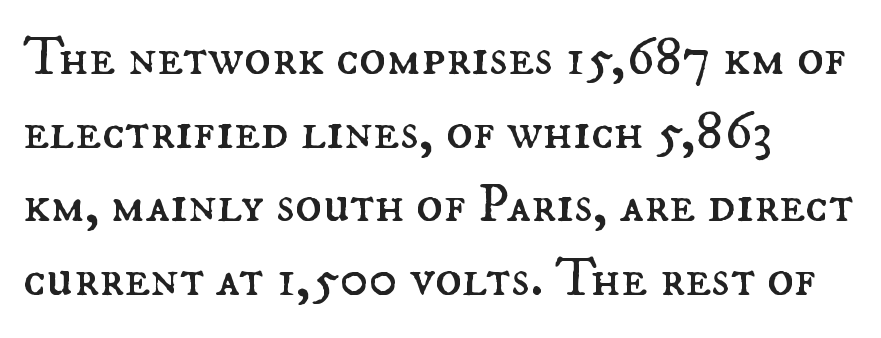
{"italic": "no", "bold": "no", "weight": "regular", "width": "normal", "stroke_contrast": "medium", "x_height": "small", "monospaced": "no", "underline": "no", "align": "left", "line_spacing": "normal", "line_spacing_ratio": 1.34, "letter_spacing": "normal", "letter_spacing_em": 0.0, "glyph_px": 55}
